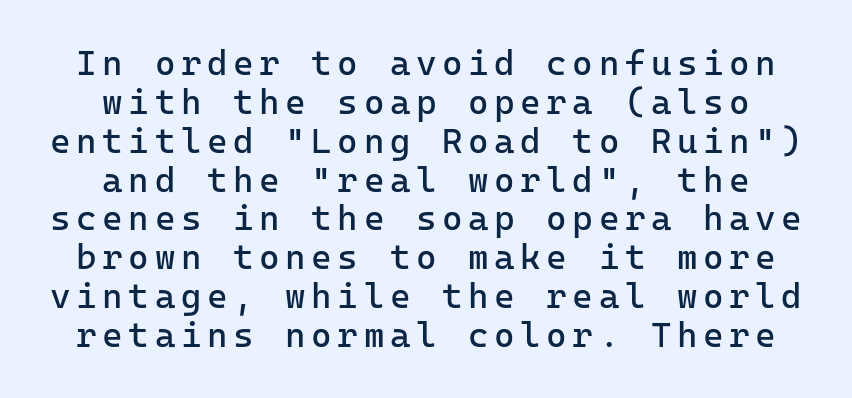
The area under the type is left untouched. The lettering stays uniformly vertical, giving the passage a roman look. This sample is center-justified, so both line endings float freely. The weight tops out at a normal text grade. The line-height multiplier appears low, near solid setting. The passage shown is typeset with a sans-serif family.
